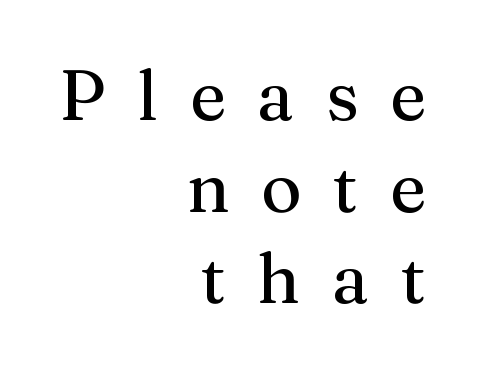
Upright lettering throughout. Type without underlining. The paragraph shown leans on its right margin. Students, observe: this is what conventionally led text looks like.
